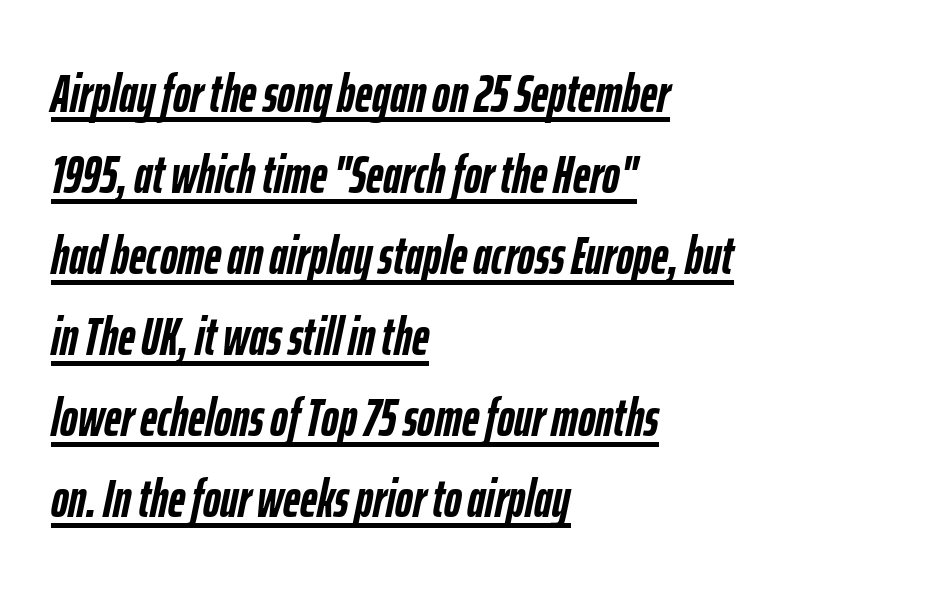
Thick stems and heavy bowls — unmistakably bold. The lines in this sample share a left origin and differ only in where they stop. The string is rendered with underlining switched on. The rendering uses natural spacing where letterforms have individual widths. Observe the ordinary spacing: letters are neighbours, not strangers. Rows of type keep a routine distance in the vertical direction.
